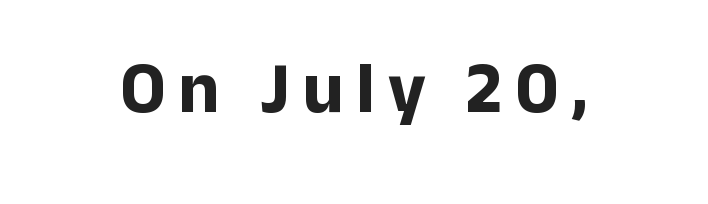
Examine the stroke ends and you'll find no serifs. The baseline area is clear. Summary of weight: heavy, a full bold. Caption: multi-line text, centered on the measure. Varying glyph widths throughout — classic text-font behaviour. Italic? Not at all — the glyphs are vertical.
